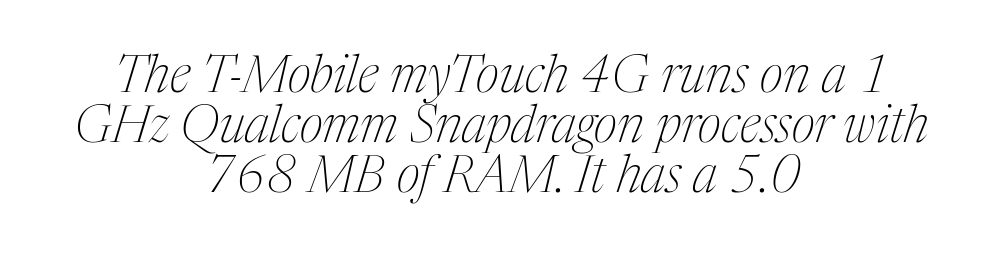
The image shows 51 px thin, condensed serif type, italic (leaning right); set centered, tight line spacing (0.98x), normal letter spacing, not underlined; medium stroke contrast and a medium x-height.
